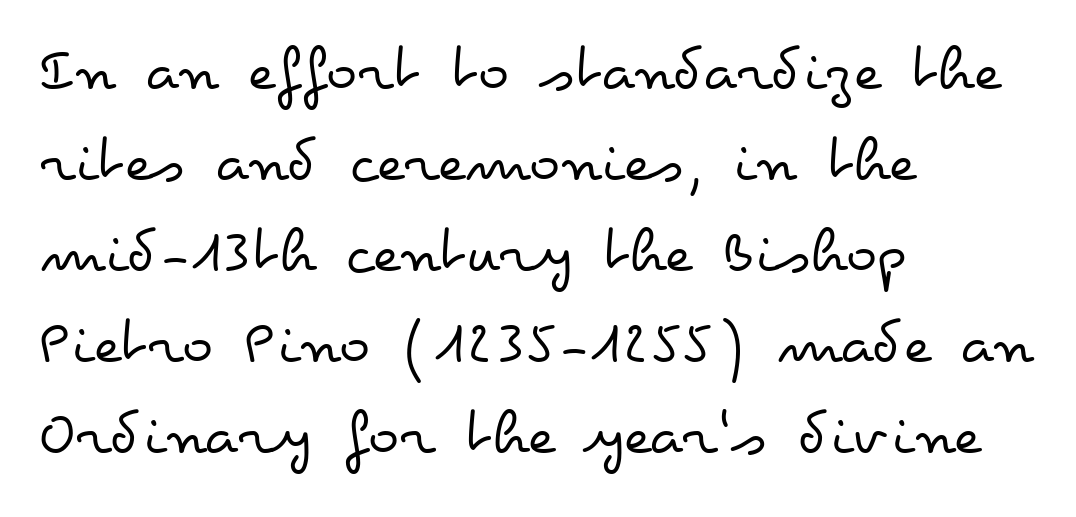
{"italic": "no", "bold": "no", "weight": "regular", "width": "wide", "stroke_contrast": "low", "x_height": "small", "monospaced": "no", "underline": "no", "align": "left", "line_spacing": "normal", "line_spacing_ratio": 1.4, "letter_spacing": "normal", "letter_spacing_em": 0.0, "glyph_px": 65}
